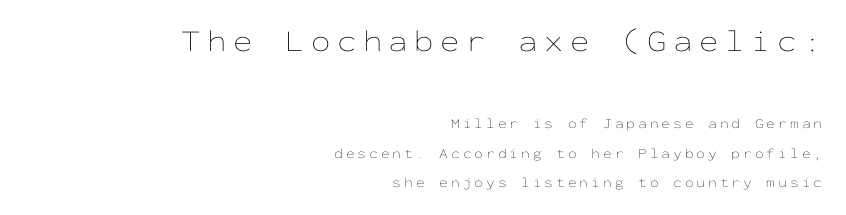
Q: Is the text bold? A: No.
Q: Is the text italic (slanted)? A: No, it is upright.
Q: Is the text underlined? A: No.
Q: How is the paragraph aligned? A: Right-aligned.
Q: Is the spacing between letters normal or unusually wide? A: Unusually wide.
Q: Is the spacing between lines tight, normal or loose? A: Loose.
Q: Which block of text is set in a larger size, the first (top) or the second (bottom)? A: The first (top) one.
Q: Width (condensed, normal, or wide)? A: Wide.
Q: Stroke contrast? A: Low.
Q: x-height? A: Medium.
Q: Monospaced? A: Yes.
